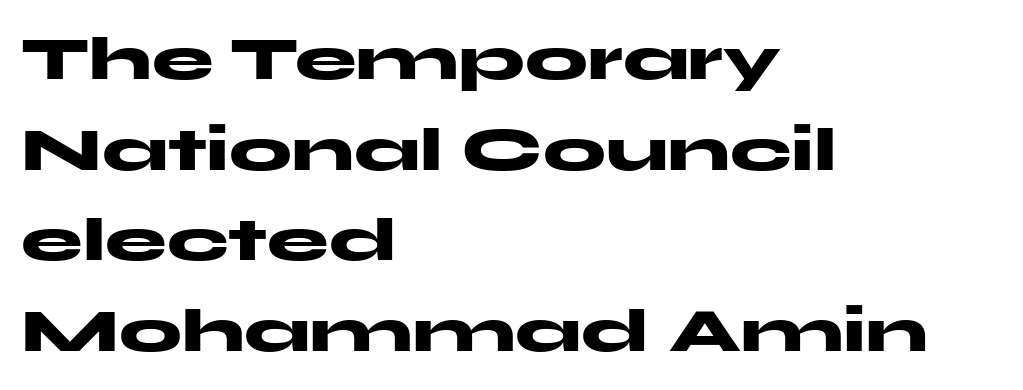
{"serif": "no", "italic": "no", "bold": "yes", "weight": "heavy", "width": "wide", "stroke_contrast": "medium", "x_height": "medium", "monospaced": "no", "underline": "no", "align": "left", "line_spacing": "normal", "line_spacing_ratio": 1.46, "letter_spacing": "normal", "letter_spacing_em": 0.0, "glyph_px": 62}
